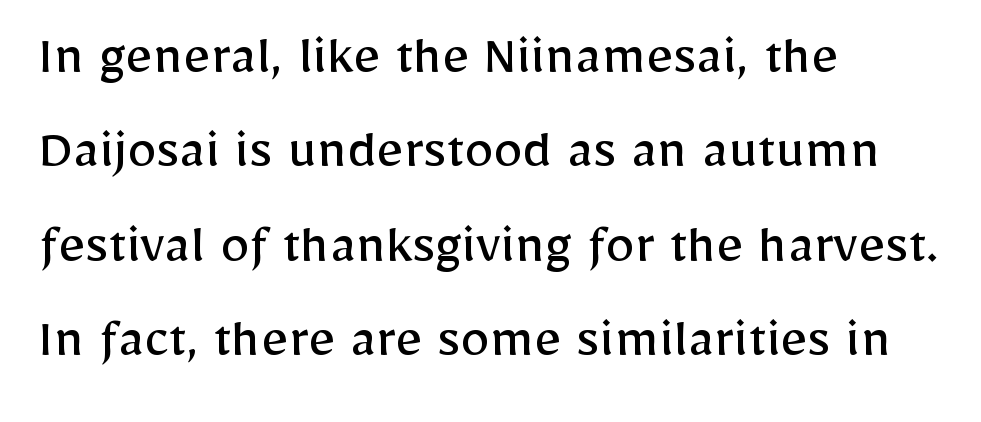
Q: Is the text bold? A: No.
Q: Is the text italic (slanted)? A: No, it is upright.
Q: Is the typeface a serif or a sans-serif typeface? A: Sans-serif.
Q: Is the text underlined? A: No.
Q: How is the paragraph aligned? A: Left-aligned.
Q: Is the spacing between letters normal or unusually wide? A: Normal.
Q: Is the spacing between lines tight, normal or loose? A: Normal.
Q: Width (condensed, normal, or wide)? A: Normal.
Q: Stroke contrast? A: Low.
Q: x-height? A: Medium.
Q: Monospaced? A: No.
